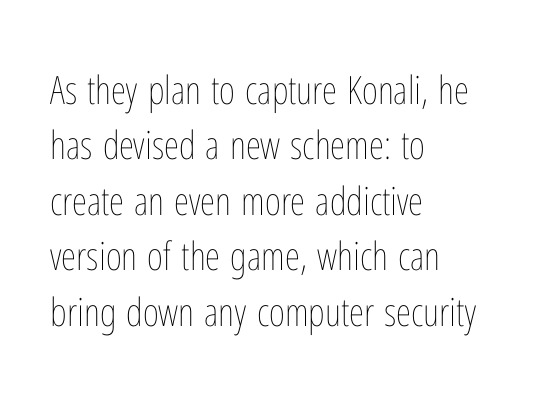
The image shows 39 px thin, condensed type, upright; set left-aligned, normal line spacing (1.42x), normal letter spacing, not underlined; low stroke contrast and a medium x-height.
